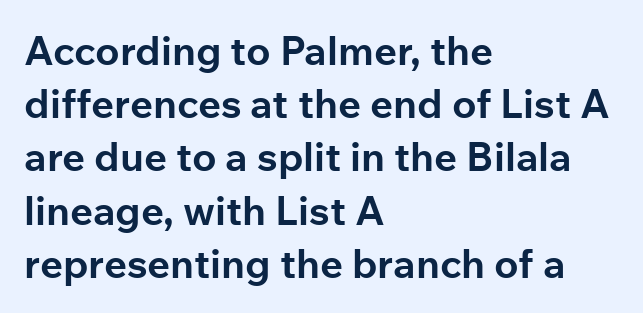
The image shows 40 px bold sans-serif type, upright; set left-aligned, normal line spacing (1.33x), normal letter spacing, not underlined; low stroke contrast and a medium x-height.
